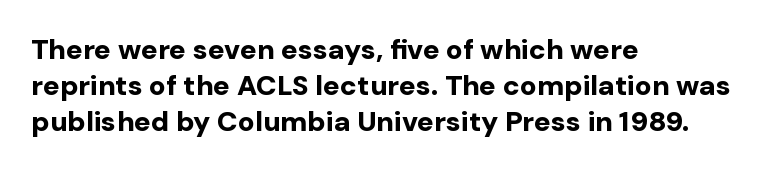
The image shows 28 px bold sans-serif type, upright; set left-aligned, normal line spacing (1.29x), normal letter spacing, not underlined; low stroke contrast and a medium x-height.
